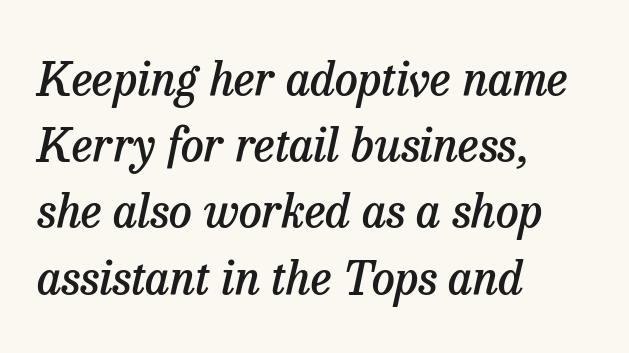
The image shows 46 px semibold serif type, italic (leaning right); set left-aligned, normal line spacing (1.44x), normal letter spacing, not underlined; low stroke contrast and a medium x-height.
